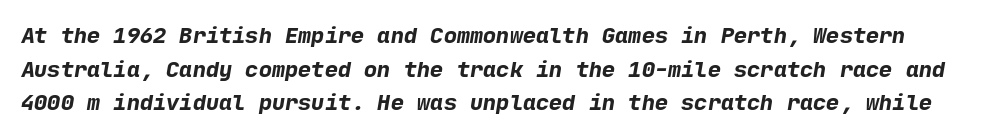
The image shows 22 px bold type; set normal line spacing (1.53x), normal letter spacing, not underlined.
